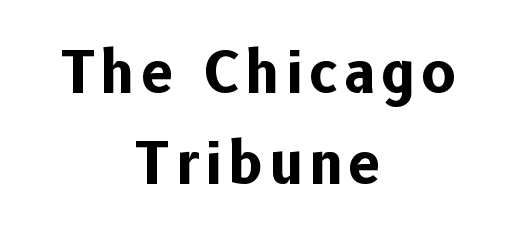
{"serif": "no", "italic": "no", "bold": "yes", "weight": "bold", "width": "normal", "stroke_contrast": "low", "x_height": "medium", "monospaced": "no", "underline": "no", "align": "center", "line_spacing": "normal", "line_spacing_ratio": 1.59, "glyph_px": 57}
